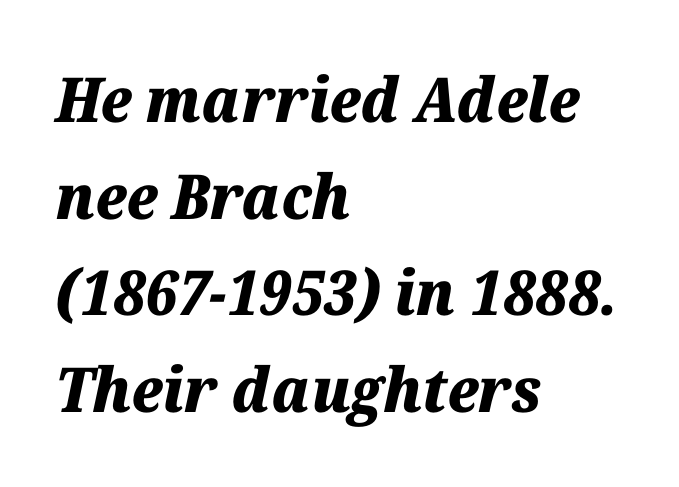
Q: Is the text bold? A: Yes.
Q: Is the text italic (slanted)? A: Yes, it leans right by about 12 degrees.
Q: Is the text underlined? A: No.
Q: How is the paragraph aligned? A: Left-aligned.
Q: Is the spacing between letters normal or unusually wide? A: Normal.
Q: Is the spacing between lines tight, normal or loose? A: Normal.
Q: Width (condensed, normal, or wide)? A: Normal.
Q: Stroke contrast? A: Medium.
Q: x-height? A: Medium.
Q: Monospaced? A: No.
